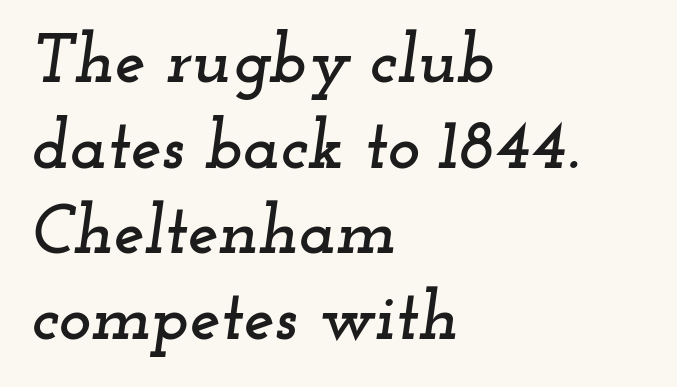
Q: Is the text italic (slanted)? A: Yes, it leans right by about 12 degrees.
Q: Is the typeface a serif or a sans-serif typeface? A: Serif.
Q: Is the text underlined? A: No.
Q: How is the paragraph aligned? A: Left-aligned.
Q: Is the spacing between letters normal or unusually wide? A: Normal.
Q: Width (condensed, normal, or wide)? A: Wide.
Q: Stroke contrast? A: Low.
Q: x-height? A: Small.
Q: Monospaced? A: No.
